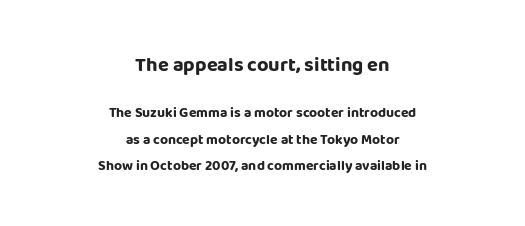
{"italic": "no", "bold": "yes", "underline": "no", "align": "center", "line_spacing_ratio": 1.87, "letter_spacing": "normal", "letter_spacing_em": 0.0, "larger_block": "first", "size_ratio": 1.43, "glyph_px": 20}
